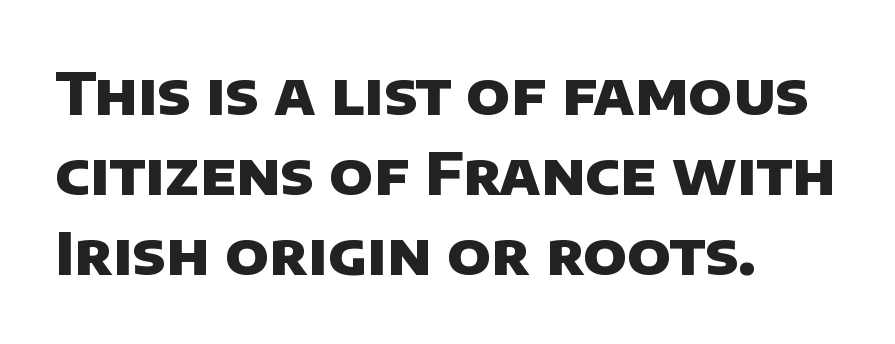
{"serif": "no", "bold": "yes", "weight": "heavy", "width": "normal", "stroke_contrast": "low", "x_height": "large", "monospaced": "no", "underline": "no", "align": "left", "line_spacing": "normal", "line_spacing_ratio": 1.38, "letter_spacing": "normal", "letter_spacing_em": 0.0, "glyph_px": 58}
